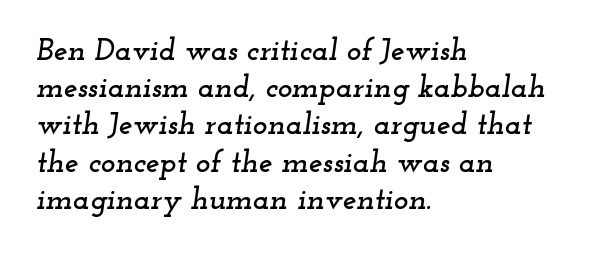
The image shows 31 px wide serif type, italic (leaning right); set left-aligned, line spacing 1.2x, normal letter spacing, not underlined; low stroke contrast and a small x-height.
